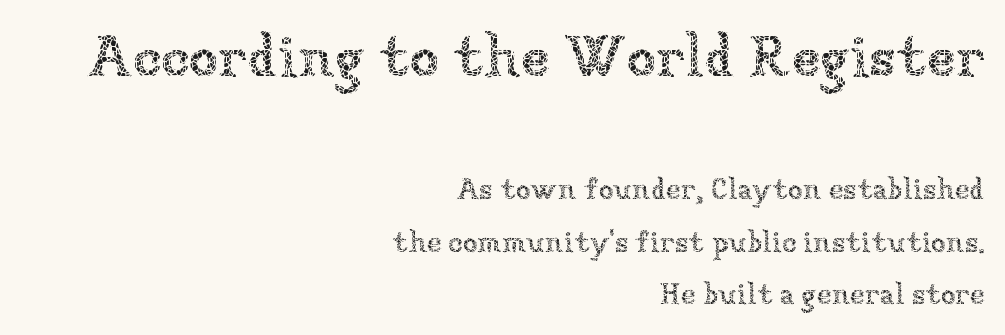
{"italic": "no", "bold": "no", "weight": "thin", "width": "normal", "stroke_contrast": "low", "x_height": "medium", "monospaced": "no", "underline": "no", "align": "right", "line_spacing_ratio": 1.75, "letter_spacing": "normal", "letter_spacing_em": 0.0, "larger_block": "first", "size_ratio": 1.97, "glyph_px": 59}
